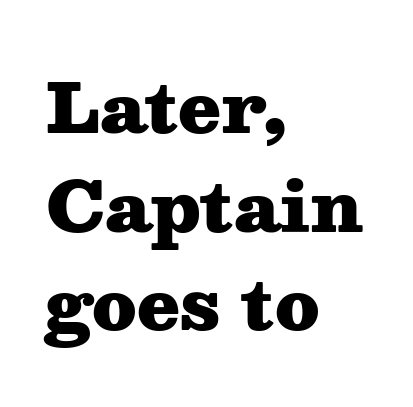
The image shows 69 px heavy, wide serif type, upright; set left-aligned, normal line spacing (1.43x), normal letter spacing, not underlined; medium stroke contrast and a medium x-height.
